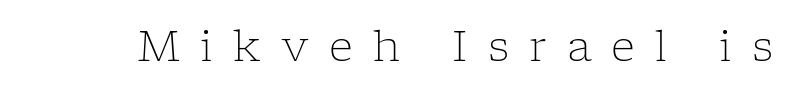
{"serif": "yes", "italic": "no", "bold": "no", "weight": "light", "width": "normal", "stroke_contrast": "low", "x_height": "medium", "monospaced": "no", "underline": "no", "letter_spacing": "wide", "letter_spacing_em": 0.48, "glyph_px": 42}
